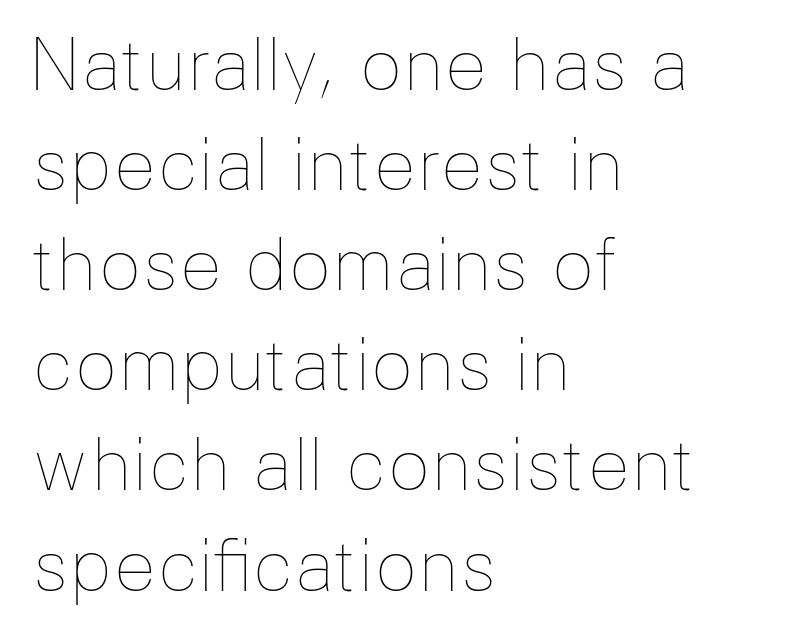
{"italic": "no", "bold": "no", "weight": "thin", "width": "normal", "stroke_contrast": "low", "x_height": "medium", "monospaced": "no", "underline": "no", "align": "left", "line_spacing": "normal", "line_spacing_ratio": 1.41, "letter_spacing": "normal", "letter_spacing_em": 0.0, "glyph_px": 71}
